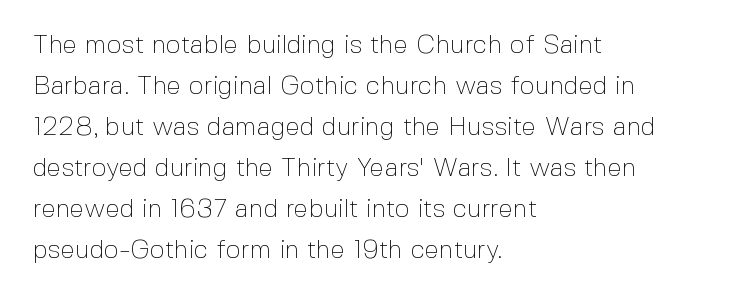
Q: Is the text bold? A: No.
Q: Is the text italic (slanted)? A: No, it is upright.
Q: Is the text underlined? A: No.
Q: How is the paragraph aligned? A: Left-aligned.
Q: Is the spacing between letters normal or unusually wide? A: Normal.
Q: Is the spacing between lines tight, normal or loose? A: Normal.
